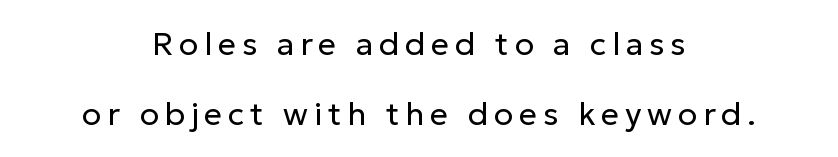
Q: Is the text bold? A: No.
Q: Is the text italic (slanted)? A: No, it is upright.
Q: Is the typeface a serif or a sans-serif typeface? A: Sans-serif.
Q: Is the text underlined? A: No.
Q: How is the paragraph aligned? A: Centered.
Q: Is the spacing between lines tight, normal or loose? A: Loose.
Q: Width (condensed, normal, or wide)? A: Normal.
Q: Stroke contrast? A: Low.
Q: x-height? A: Medium.
Q: Monospaced? A: No.
